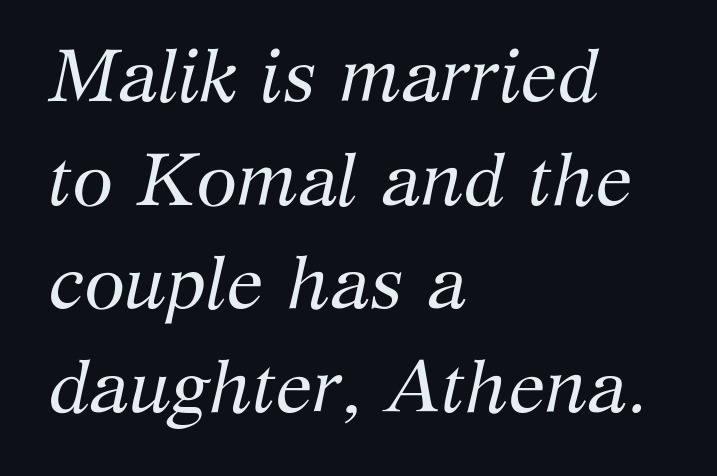
Where is the straight margin? On the left. Check where the strokes stop: tiny serifs finish them off. This rendering features lettering with no underline. Looks like regular typesetting: each glyph gets only the width it needs. Leading matches the norm, producing a regular column. Nothing unusual about the tracking: characters are spaced as the font intends.
